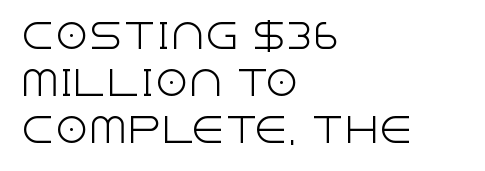
Q: Is the text bold? A: No.
Q: Is the text italic (slanted)? A: No, it is upright.
Q: Is the typeface a serif or a sans-serif typeface? A: Sans-serif.
Q: Is the text underlined? A: No.
Q: How is the paragraph aligned? A: Left-aligned.
Q: Is the spacing between letters normal or unusually wide? A: Normal.
Q: Is the spacing between lines tight, normal or loose? A: Normal.
Q: Width (condensed, normal, or wide)? A: Normal.
Q: x-height? A: Large.
Q: Monospaced? A: No.
